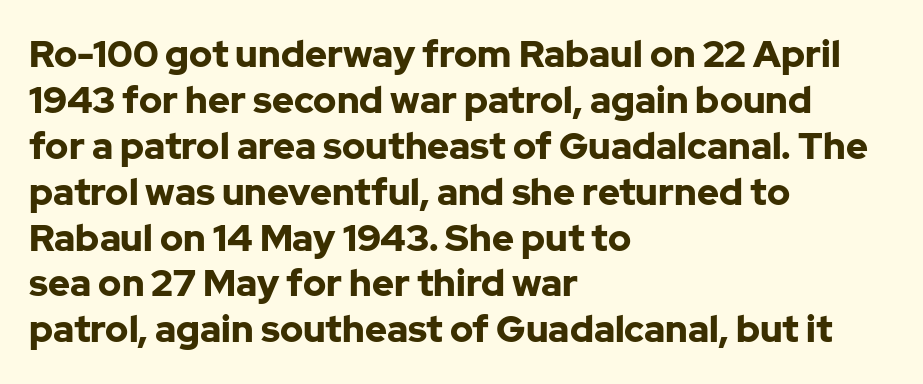
The image shows 37 px bold sans-serif type, upright; set left-aligned, line spacing 1.24x, normal letter spacing, not underlined; low stroke contrast and a medium x-height.
